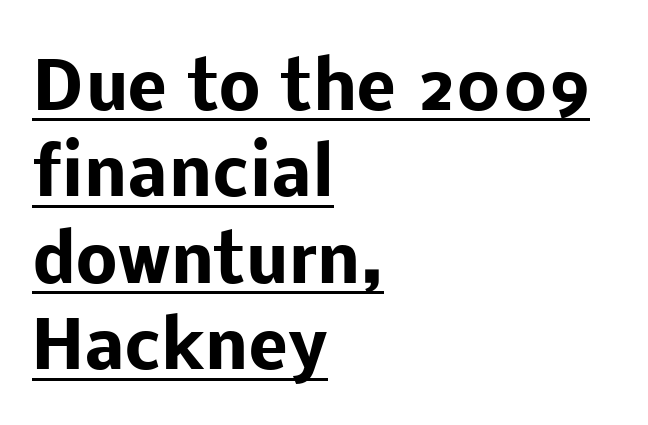
{"serif": "no", "italic": "no", "bold": "yes", "weight": "heavy", "width": "normal", "stroke_contrast": "low", "x_height": "medium", "monospaced": "no", "underline": "yes", "align": "left", "line_spacing": "normal", "line_spacing_ratio": 1.31, "letter_spacing": "normal", "letter_spacing_em": 0.0, "glyph_px": 66}
